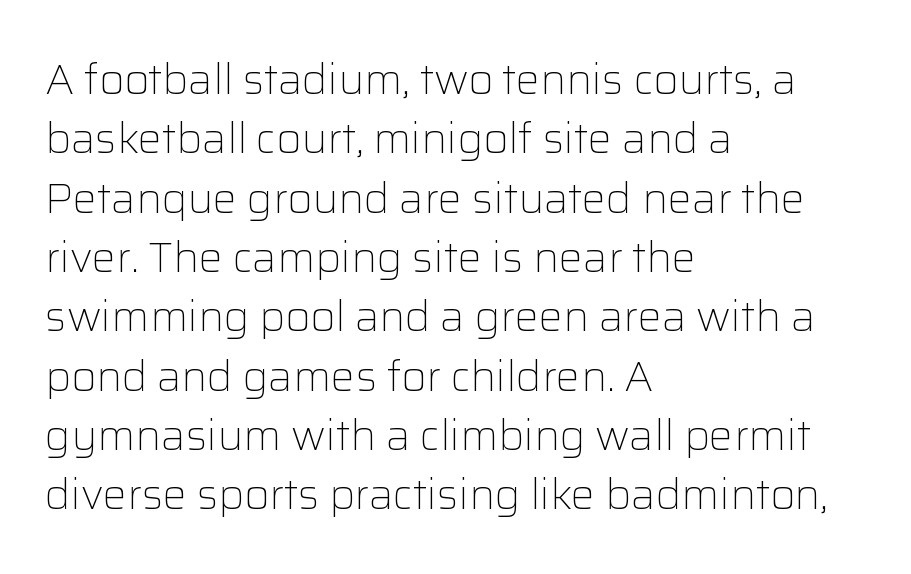
Q: Is the text bold? A: No.
Q: Is the text italic (slanted)? A: No, it is upright.
Q: Is the typeface a serif or a sans-serif typeface? A: Sans-serif.
Q: Is the text underlined? A: No.
Q: How is the paragraph aligned? A: Left-aligned.
Q: Is the spacing between letters normal or unusually wide? A: Normal.
Q: Is the spacing between lines tight, normal or loose? A: Normal.
Q: Width (condensed, normal, or wide)? A: Normal.
Q: Stroke contrast? A: Low.
Q: x-height? A: Medium.
Q: Monospaced? A: No.
